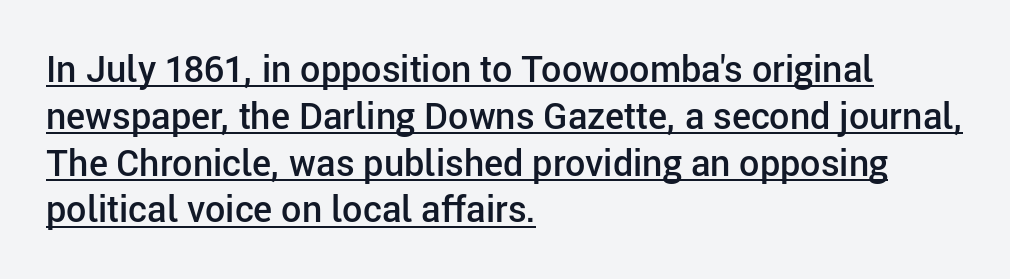
Q: Is the text bold? A: Semi-bold.
Q: Is the text italic (slanted)? A: No, it is upright.
Q: Is the typeface a serif or a sans-serif typeface? A: Sans-serif.
Q: Is the text underlined? A: Yes.
Q: How is the paragraph aligned? A: Left-aligned.
Q: Is the spacing between letters normal or unusually wide? A: Normal.
Q: Is the spacing between lines tight, normal or loose? A: Normal.
Q: Width (condensed, normal, or wide)? A: Normal.
Q: Stroke contrast? A: Low.
Q: x-height? A: Medium.
Q: Monospaced? A: No.
